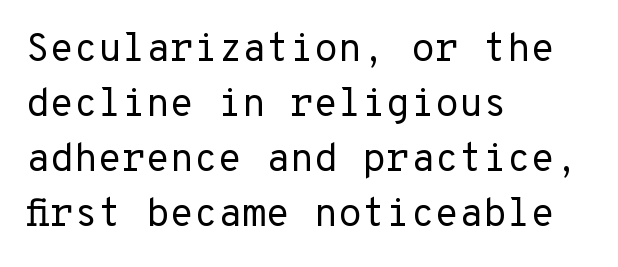
Q: Is the text bold? A: No.
Q: Is the text italic (slanted)? A: No, it is upright.
Q: Is the typeface a serif or a sans-serif typeface? A: Sans-serif.
Q: Is the text underlined? A: No.
Q: How is the paragraph aligned? A: Left-aligned.
Q: Is the spacing between letters normal or unusually wide? A: Normal.
Q: Is the spacing between lines tight, normal or loose? A: Normal.
Q: Width (condensed, normal, or wide)? A: Normal.
Q: Stroke contrast? A: Low.
Q: x-height? A: Medium.
Q: Monospaced? A: Yes.
